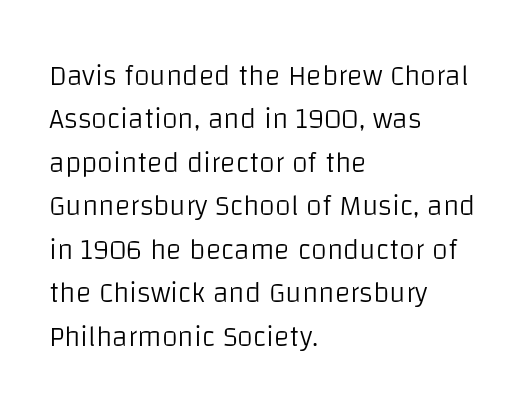
The image shows 29 px light sans-serif type, upright; set left-aligned, normal line spacing (1.5x), normal letter spacing, not underlined; low stroke contrast and a large x-height.
